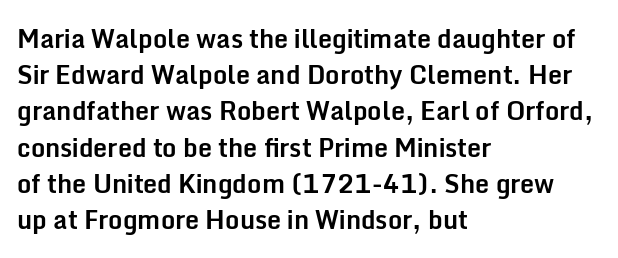
{"italic": "no", "bold": "yes", "underline": "no", "align": "left", "line_spacing": "normal", "line_spacing_ratio": 1.45, "letter_spacing": "normal", "letter_spacing_em": 0.0, "glyph_px": 25}
